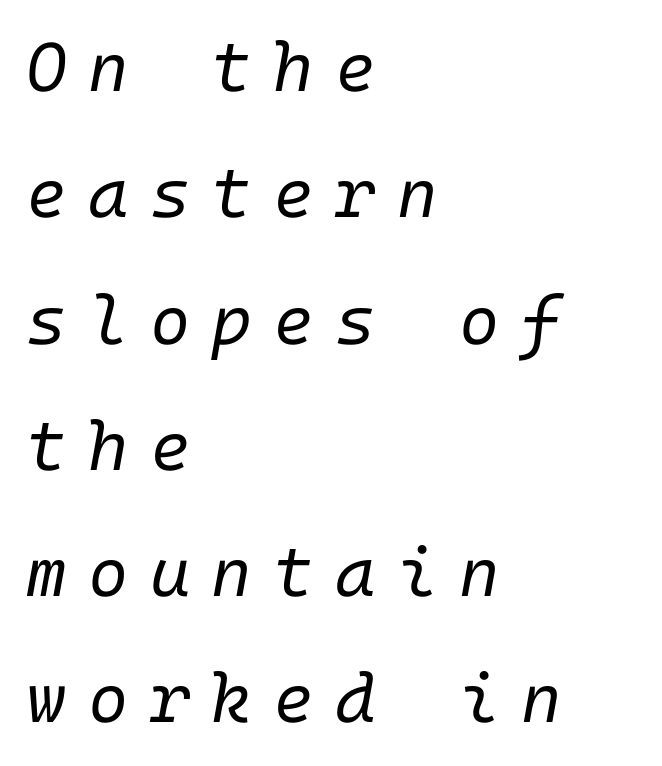
The image shows 69 px regular-weight type, italic (leaning right); set left-aligned, line spacing 1.83x, unusually wide letter spacing (+0.31 em), not underlined; low stroke contrast and a medium x-height.
